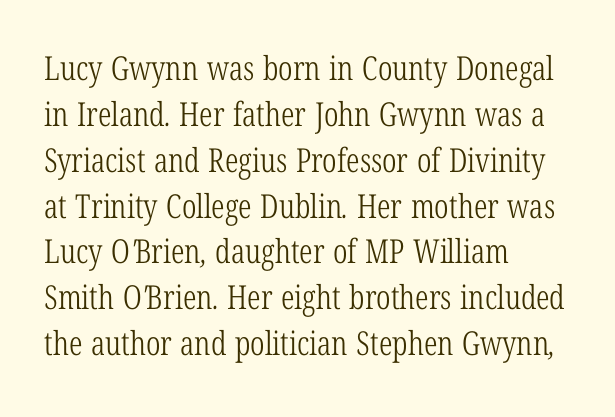
{"serif": "yes", "bold": "no", "weight": "light", "width": "condensed", "stroke_contrast": "low", "x_height": "medium", "monospaced": "no", "underline": "no", "align": "left", "line_spacing": "normal", "line_spacing_ratio": 1.39, "letter_spacing": "normal", "letter_spacing_em": 0.0, "glyph_px": 33}
